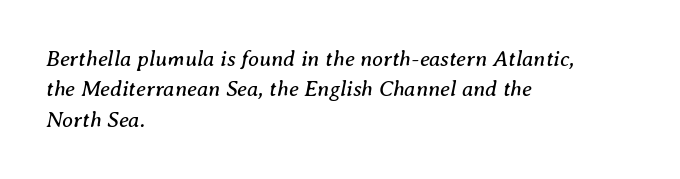
The image shows 22 px text type, italic (leaning right); set left-aligned, normal line spacing (1.38x), normal letter spacing, not underlined.
